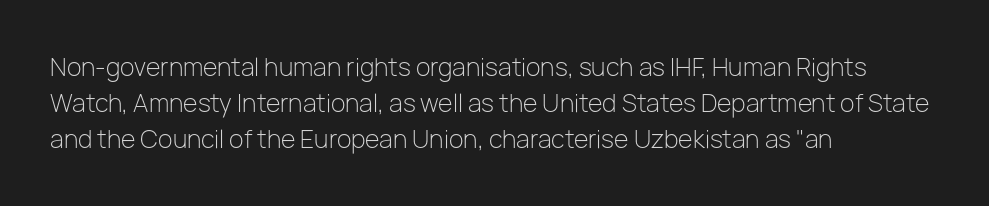
The image shows 24 px text type, upright; set left-aligned, normal line spacing (1.49x), normal letter spacing, not underlined.
